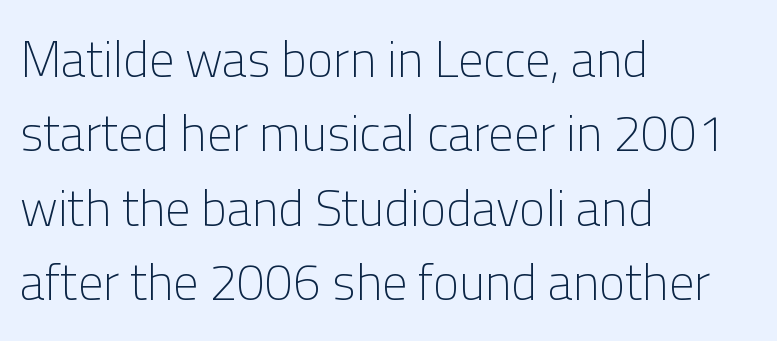
The image shows 50 px light sans-serif type, upright; set left-aligned, normal line spacing (1.49x), normal letter spacing, not underlined; low stroke contrast and a medium x-height.
